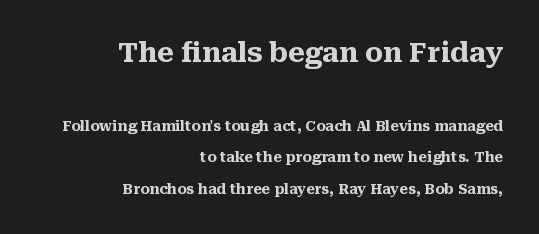
The space beneath each line is pristine and unruled. Weight check: bold — yes, fully. Compared with typical paragraphs, the rows here are farther apart. Between one letter and the next there's only the usual sliver of space. Leftover space on each line is placed entirely before the opening word.
